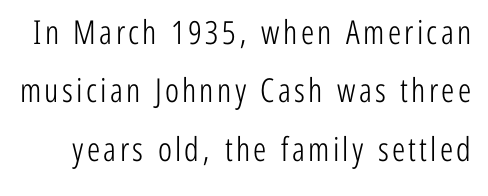
Q: Is the text bold? A: No.
Q: Is the text italic (slanted)? A: No, it is upright.
Q: Is the typeface a serif or a sans-serif typeface? A: Sans-serif.
Q: Is the text underlined? A: No.
Q: Width (condensed, normal, or wide)? A: Condensed.
Q: Stroke contrast? A: Low.
Q: x-height? A: Medium.
Q: Monospaced? A: No.
